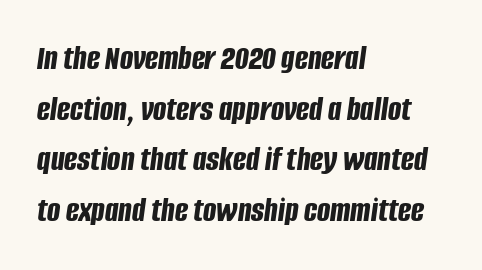
Thick stems and heavy bowls — unmistakably bold. You can tell it's italic because the verticals aren't actually vertical. Normally led — the rows are evenly, conventionally spaced. The glyphs are unaccompanied by any horizontal stroke below them.
